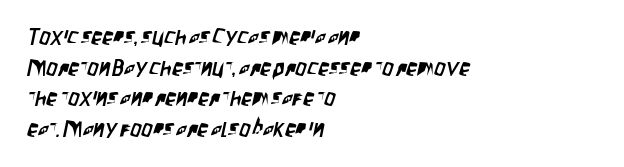
Q: Is the text underlined? A: No.
Q: How is the paragraph aligned? A: Left-aligned.
Q: Is the spacing between letters normal or unusually wide? A: Normal.
Q: Is the spacing between lines tight, normal or loose? A: Normal.
